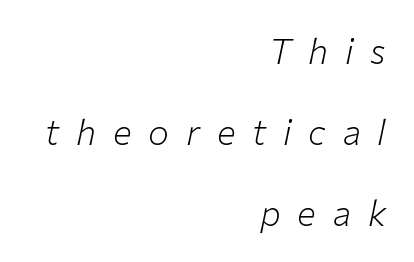
Q: Is the text bold? A: No.
Q: Is the text italic (slanted)? A: Yes, it leans right by about 12 degrees.
Q: Is the text underlined? A: No.
Q: How is the paragraph aligned? A: Right-aligned.
Q: Is the spacing between letters normal or unusually wide? A: Unusually wide.
Q: Is the spacing between lines tight, normal or loose? A: Loose.
Q: Width (condensed, normal, or wide)? A: Normal.
Q: Stroke contrast? A: Low.
Q: x-height? A: Medium.
Q: Monospaced? A: No.
